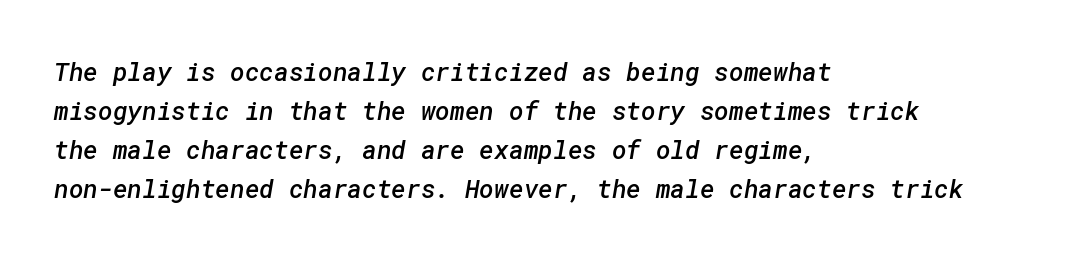
{"bold": "semi", "underline": "no", "align": "left", "line_spacing": "normal", "line_spacing_ratio": 1.56, "letter_spacing": "normal", "letter_spacing_em": 0.0, "glyph_px": 25}
